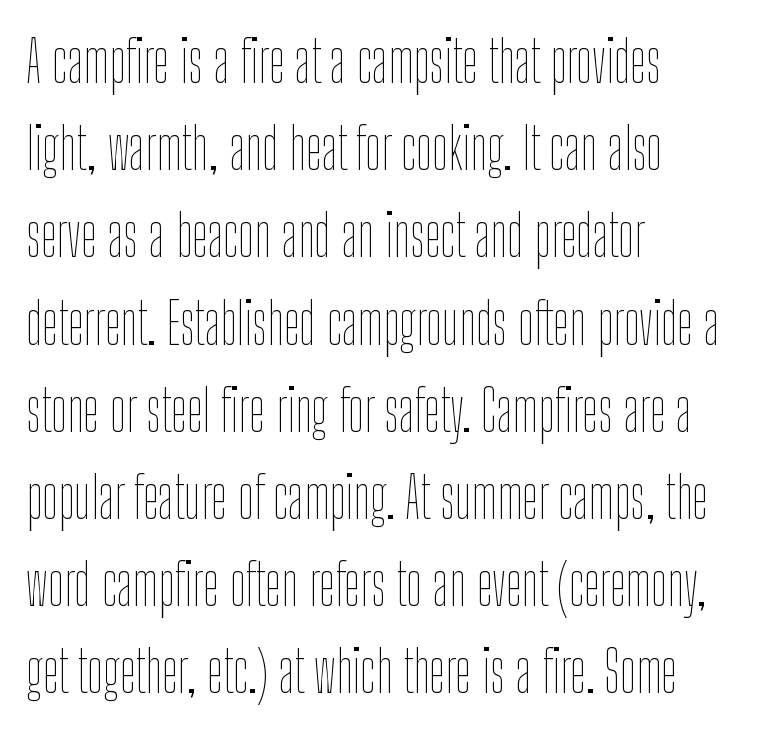
{"italic": "no", "bold": "no", "weight": "thin", "width": "condensed", "stroke_contrast": "low", "x_height": "medium", "monospaced": "no", "underline": "no", "align": "left", "line_spacing": "normal", "line_spacing_ratio": 1.53, "letter_spacing": "normal", "letter_spacing_em": 0.0, "glyph_px": 57}
